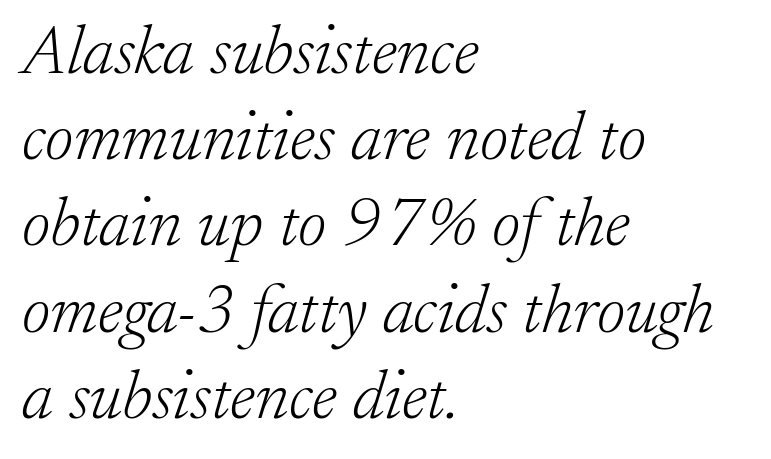
Q: Is the text bold? A: No.
Q: Is the text italic (slanted)? A: Yes, it leans right by about 17 degrees.
Q: Is the typeface a serif or a sans-serif typeface? A: Serif.
Q: Is the text underlined? A: No.
Q: How is the paragraph aligned? A: Left-aligned.
Q: Is the spacing between letters normal or unusually wide? A: Normal.
Q: Is the spacing between lines tight, normal or loose? A: Normal.
Q: Width (condensed, normal, or wide)? A: Normal.
Q: Stroke contrast? A: Low.
Q: x-height? A: Small.
Q: Monospaced? A: No.
